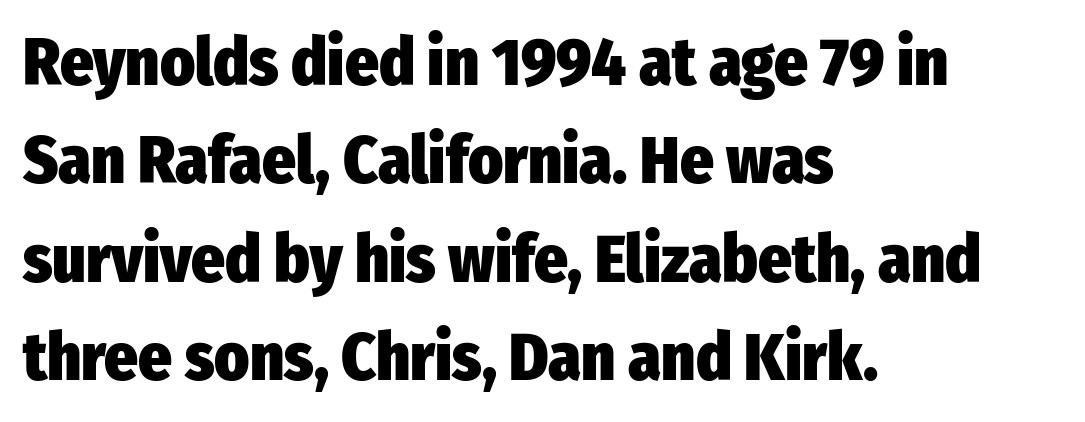
Q: Is the text bold? A: Yes.
Q: Is the text italic (slanted)? A: No, it is upright.
Q: Is the typeface a serif or a sans-serif typeface? A: Sans-serif.
Q: Is the text underlined? A: No.
Q: How is the paragraph aligned? A: Left-aligned.
Q: Is the spacing between letters normal or unusually wide? A: Normal.
Q: Is the spacing between lines tight, normal or loose? A: Normal.
Q: Width (condensed, normal, or wide)? A: Condensed.
Q: Stroke contrast? A: Low.
Q: x-height? A: Medium.
Q: Monospaced? A: No.
